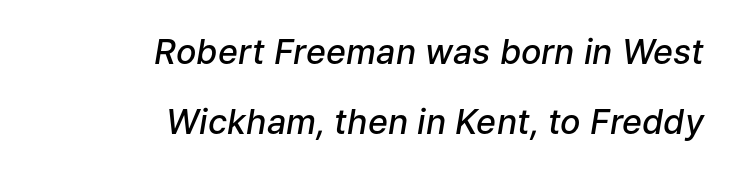
Q: Is the text bold? A: Semi-bold.
Q: Is the text italic (slanted)? A: Yes, it leans right by about 9 degrees.
Q: Is the text underlined? A: No.
Q: How is the paragraph aligned? A: Right-aligned.
Q: Is the spacing between letters normal or unusually wide? A: Normal.
Q: Is the spacing between lines tight, normal or loose? A: Loose.
Q: Width (condensed, normal, or wide)? A: Normal.
Q: Stroke contrast? A: Low.
Q: x-height? A: Medium.
Q: Monospaced? A: No.
